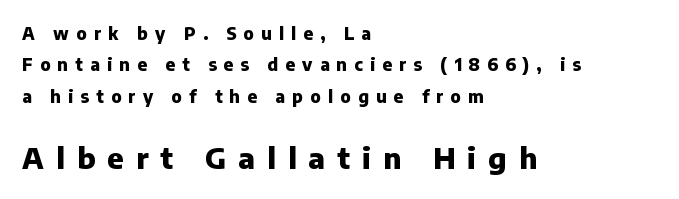
The paragraph has a hard left edge and a soft right edge. A student would notice the bottom passage is typeset larger than what precedes it. Ascenders rise straight up at ninety degrees. The gap between lines stays unmarked. The passage shown is emphatically bold. Letter spacing: wide.
